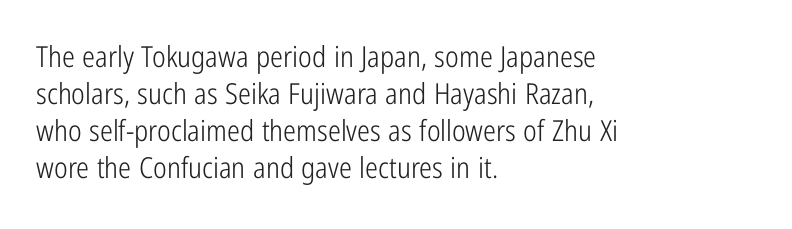
The foot of each line stays bare and open. The horizontal fit of the characters is conventional and even. A quiet, ordinary-to-light weight characterises the typeface. The passage shown is typeset with a sans-serif family. A typesetter would mark this as roman, not italic.
